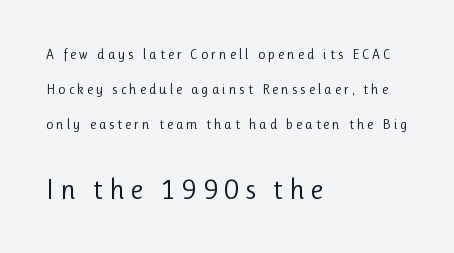
Bigger letters appear in the bottom chunk; the top chunk is reduced. The specimen omits any rule beneath the text block's lines. Baseline-to-baseline distance is far greater than the letter height. Someone cranked the tracking dial way up on this one. The glyphs in this specimen are sans serif.
